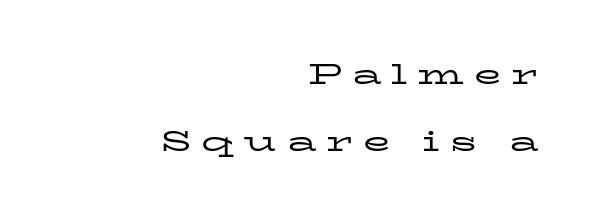
Q: Is the text bold? A: No.
Q: Is the text italic (slanted)? A: No, it is upright.
Q: Is the typeface a serif or a sans-serif typeface? A: Serif.
Q: Is the text underlined? A: No.
Q: How is the paragraph aligned? A: Right-aligned.
Q: Is the spacing between letters normal or unusually wide? A: Unusually wide.
Q: Is the spacing between lines tight, normal or loose? A: Loose.
Q: Width (condensed, normal, or wide)? A: Wide.
Q: Stroke contrast? A: Low.
Q: x-height? A: Medium.
Q: Monospaced? A: No.
